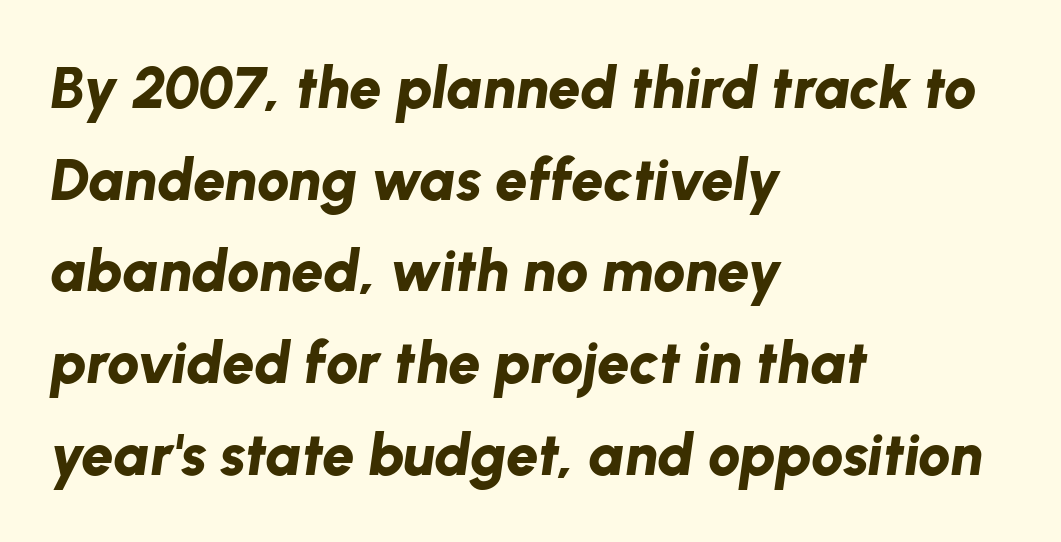
Q: Is the text bold? A: Yes.
Q: Is the text italic (slanted)? A: Yes, it leans right by about 8 degrees.
Q: Is the text underlined? A: No.
Q: How is the paragraph aligned? A: Left-aligned.
Q: Is the spacing between letters normal or unusually wide? A: Normal.
Q: Is the spacing between lines tight, normal or loose? A: Normal.
Q: Width (condensed, normal, or wide)? A: Normal.
Q: Stroke contrast? A: Low.
Q: x-height? A: Medium.
Q: Monospaced? A: No.
